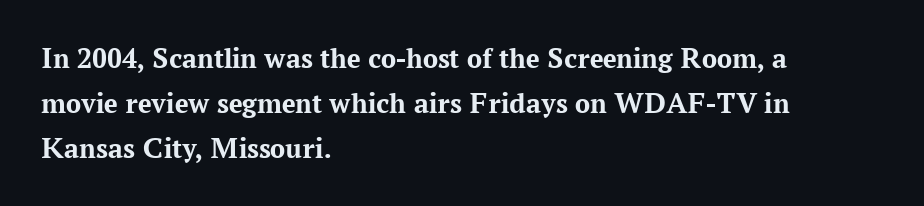
The horizontal fit of the characters is conventional and even. Honestly, there is no underline to notice here at all. The rendering shows small feet on the letterforms — a serif design. The glyphs have the mass of a bold cut.
